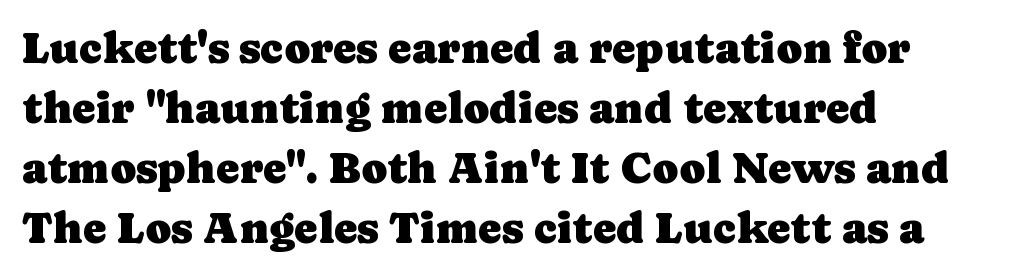
Q: Is the text italic (slanted)? A: No, it is upright.
Q: Is the typeface a serif or a sans-serif typeface? A: Serif.
Q: Is the text underlined? A: No.
Q: How is the paragraph aligned? A: Left-aligned.
Q: Is the spacing between letters normal or unusually wide? A: Normal.
Q: Is the spacing between lines tight, normal or loose? A: Normal.
Q: Width (condensed, normal, or wide)? A: Normal.
Q: Stroke contrast? A: Low.
Q: x-height? A: Medium.
Q: Monospaced? A: No.
